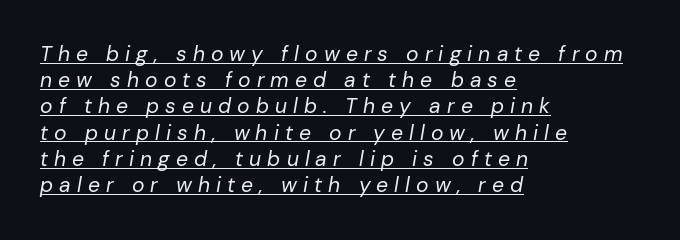
The rendering applies a slant to the glyphs. The strokes carry an ordinary text weight at most. Each line starts at the same left margin while the right side varies. Underlined type.
